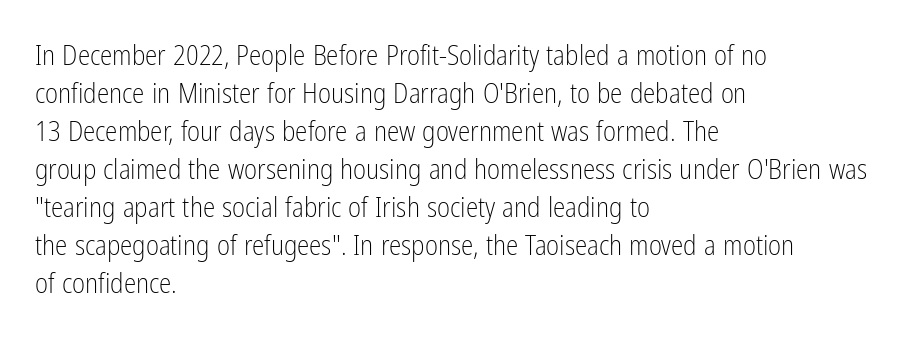
Leading matches the norm, producing a regular column. There is no visible air inserted between adjacent glyphs. When letters stand straight like this, we call the style roman or upright. Character widths vary here, with narrow letters taking less room than wide ones. This reads as an unemphasized weight, regular at the heaviest.
